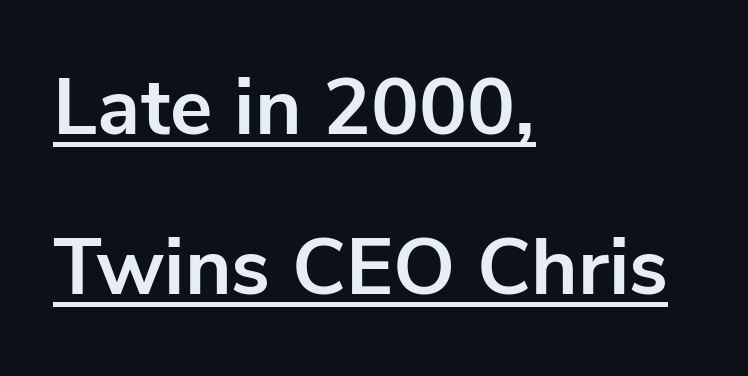
{"serif": "no", "italic": "no", "bold": "yes", "weight": "bold", "width": "normal", "stroke_contrast": "low", "x_height": "medium", "monospaced": "no", "underline": "yes", "align": "left", "line_spacing": "loose", "line_spacing_ratio": 2.0, "letter_spacing": "normal", "letter_spacing_em": 0.0, "glyph_px": 80}
